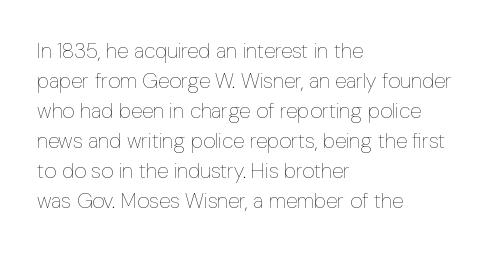
Compared with typical body copy, the letter spacing here is the same. The text block is weighted toward the left margin, trailing off unevenly rightward. The foot of each line stays bare and open. Evenly set lines give the paragraph a standard silhouette. Stroke thickness stays within the range of a standard reading face or lighter.
